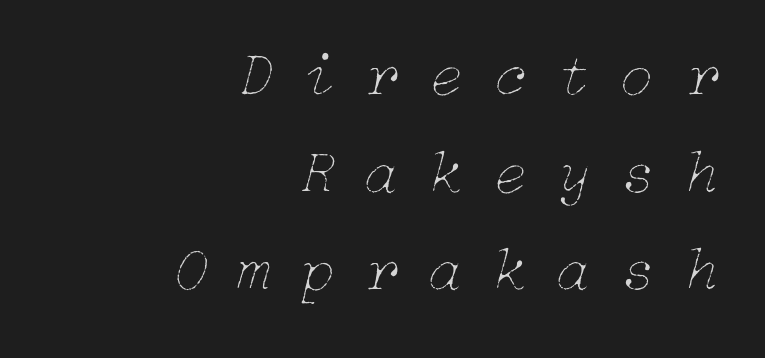
The strokes are not fattened; the text isn't bold. The passage is arranged like a letterhead date or caption credit — flush right. Words appear elongated and porous because spacing is wide. This sample uses an oblique cut, with every glyph tilted off the vertical. The words here are not underlined.
